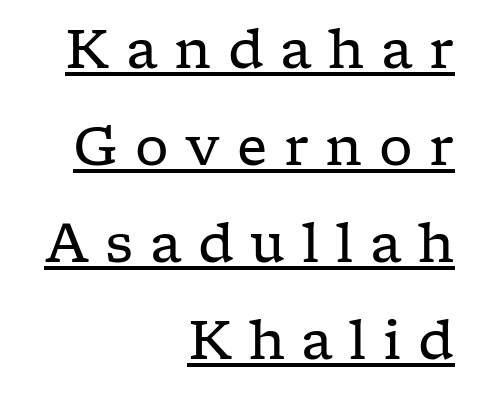
{"serif": "yes", "italic": "no", "bold": "no", "weight": "regular", "width": "wide", "stroke_contrast": "low", "x_height": "medium", "monospaced": "no", "underline": "yes", "align": "right", "line_spacing_ratio": 1.83, "letter_spacing": "wide", "letter_spacing_em": 0.31, "glyph_px": 53}
